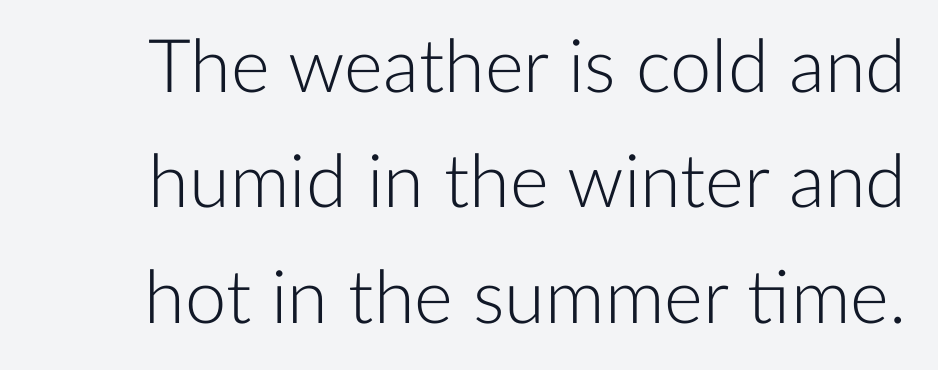
This is roman type, the default non-slanted kind. Anything drawn beneath the words? Only blank space. Grotesque or geometric, the face here clearly has no serifs. The designer left line spacing at the default.
